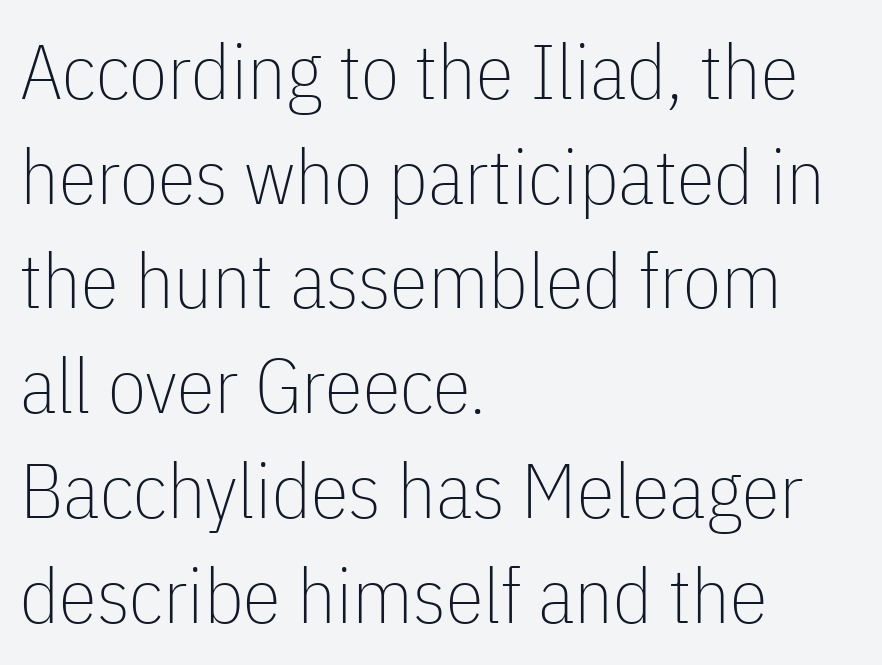
Q: Is the text bold? A: No.
Q: Is the text italic (slanted)? A: No, it is upright.
Q: Is the typeface a serif or a sans-serif typeface? A: Sans-serif.
Q: Is the text underlined? A: No.
Q: How is the paragraph aligned? A: Left-aligned.
Q: Is the spacing between letters normal or unusually wide? A: Normal.
Q: Is the spacing between lines tight, normal or loose? A: Normal.
Q: Width (condensed, normal, or wide)? A: Condensed.
Q: Stroke contrast? A: Low.
Q: x-height? A: Medium.
Q: Monospaced? A: No.
